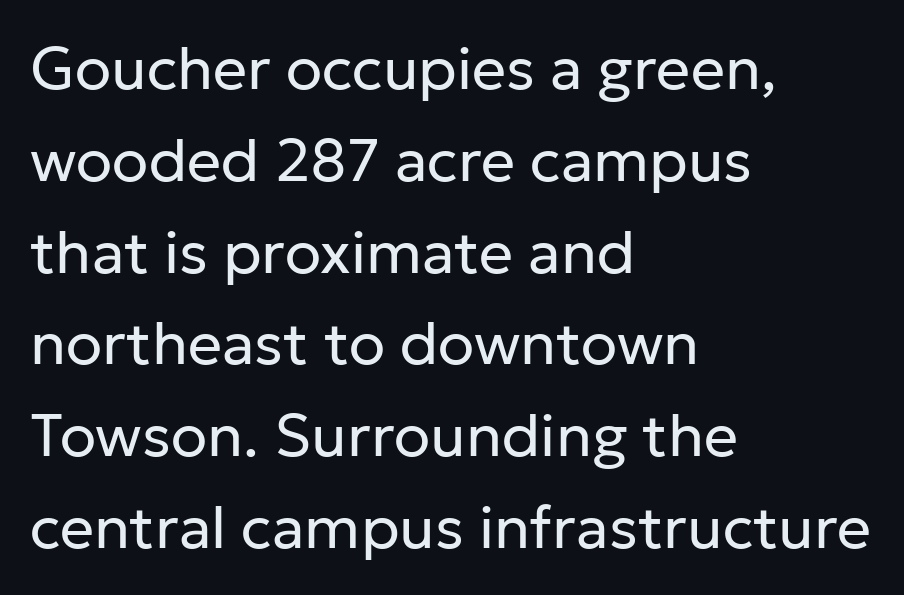
Q: Is the text bold? A: No.
Q: Is the text italic (slanted)? A: No, it is upright.
Q: Is the typeface a serif or a sans-serif typeface? A: Sans-serif.
Q: Is the text underlined? A: No.
Q: How is the paragraph aligned? A: Left-aligned.
Q: Is the spacing between letters normal or unusually wide? A: Normal.
Q: Is the spacing between lines tight, normal or loose? A: Normal.
Q: Width (condensed, normal, or wide)? A: Normal.
Q: Stroke contrast? A: Low.
Q: x-height? A: Medium.
Q: Monospaced? A: No.
